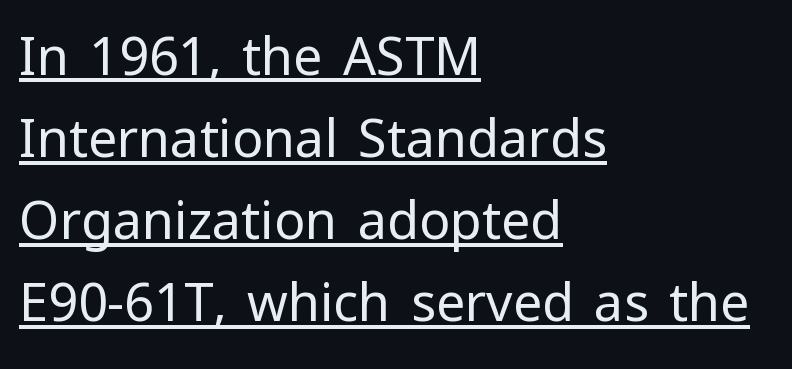
The image shows 52 px regular-weight sans-serif type, upright; set left-aligned, normal line spacing (1.58x), normal letter spacing, underlined; low stroke contrast and a medium x-height.
